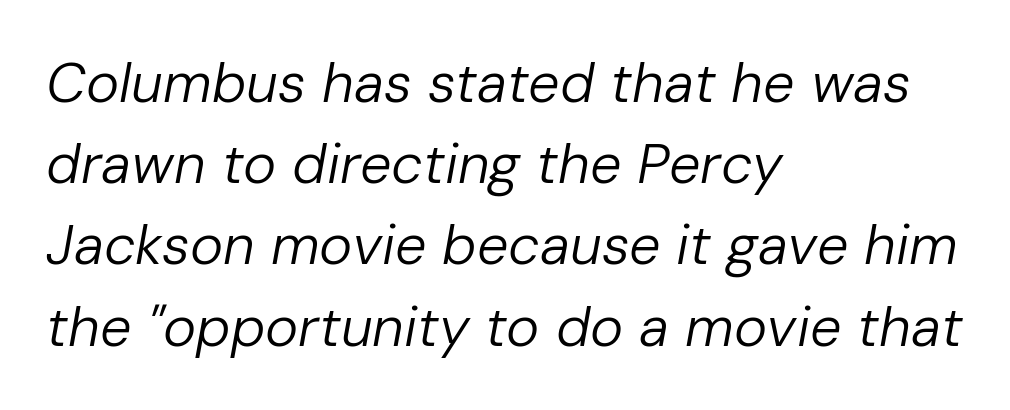
{"italic": "yes", "lean": "right", "slant_degrees": 10, "bold": "no", "weight": "regular", "width": "normal", "stroke_contrast": "low", "x_height": "medium", "monospaced": "no", "underline": "no", "align": "left", "line_spacing": "normal", "line_spacing_ratio": 1.45, "letter_spacing": "normal", "letter_spacing_em": 0.0, "glyph_px": 56}
